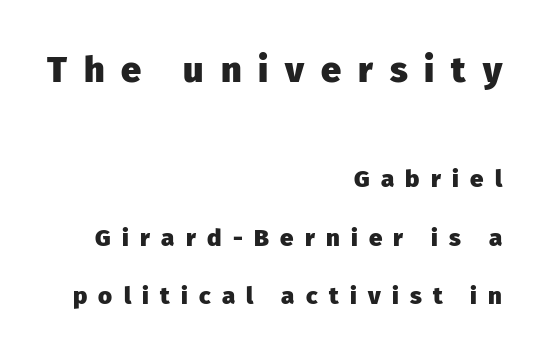
Rows of type keep a wide berth in the vertical direction. Visually the block forms a straight wall on the right and a jagged coastline on the left. Do the letters lean? They stand straight. Heft: maximum for text — a bold.
